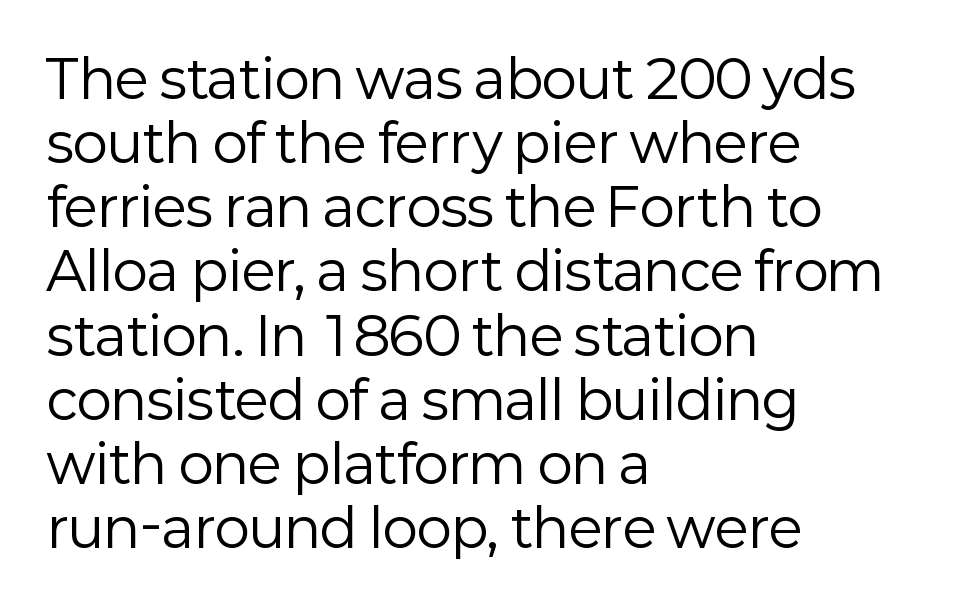
{"serif": "no", "italic": "no", "bold": "no", "weight": "regular", "width": "normal", "stroke_contrast": "low", "x_height": "medium", "monospaced": "no", "underline": "no", "align": "left", "line_spacing_ratio": 1.21, "letter_spacing": "normal", "letter_spacing_em": 0.0, "glyph_px": 53}
